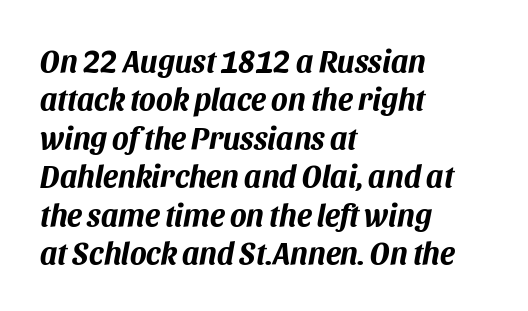
Q: Is the text bold? A: Yes.
Q: Is the text italic (slanted)? A: Yes, it leans right by about 11 degrees.
Q: Is the text underlined? A: No.
Q: How is the paragraph aligned? A: Left-aligned.
Q: Is the spacing between letters normal or unusually wide? A: Normal.
Q: Width (condensed, normal, or wide)? A: Normal.
Q: Stroke contrast? A: Medium.
Q: x-height? A: Large.
Q: Monospaced? A: No.
